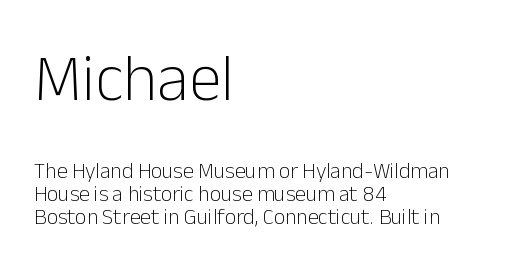
Q: Is the text bold? A: No.
Q: Is the text italic (slanted)? A: No, it is upright.
Q: Is the typeface a serif or a sans-serif typeface? A: Sans-serif.
Q: Is the text underlined? A: No.
Q: How is the paragraph aligned? A: Left-aligned.
Q: Is the spacing between letters normal or unusually wide? A: Normal.
Q: Is the spacing between lines tight, normal or loose? A: Tight.
Q: Which block of text is set in a larger size, the first (top) or the second (bottom)? A: The first (top) one.
Q: Width (condensed, normal, or wide)? A: Normal.
Q: Stroke contrast? A: Low.
Q: x-height? A: Medium.
Q: Monospaced? A: No.
